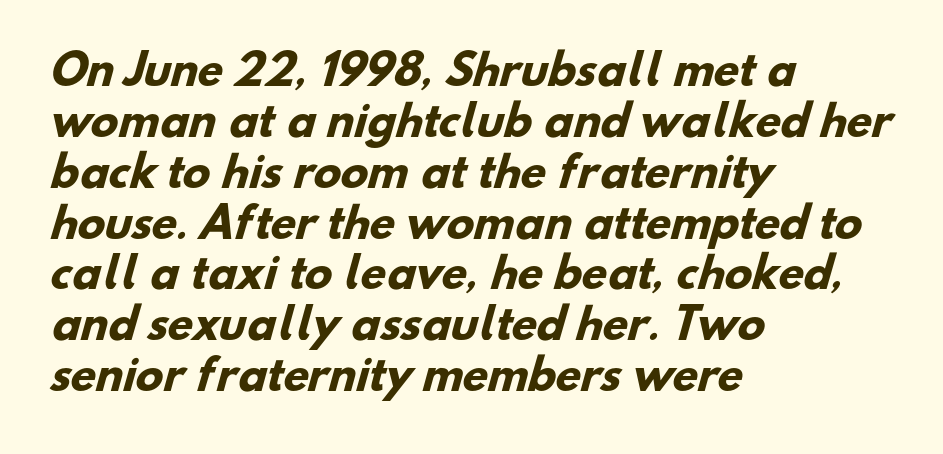
Q: Is the text bold? A: Yes.
Q: Is the typeface a serif or a sans-serif typeface? A: Sans-serif.
Q: Is the text underlined? A: No.
Q: How is the paragraph aligned? A: Left-aligned.
Q: Is the spacing between letters normal or unusually wide? A: Normal.
Q: Width (condensed, normal, or wide)? A: Normal.
Q: Stroke contrast? A: Low.
Q: x-height? A: Small.
Q: Monospaced? A: No.
